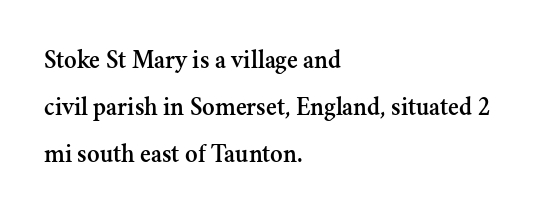
The image shows 26 px text type, upright; set left-aligned, line spacing 1.81x, normal letter spacing, not underlined.
